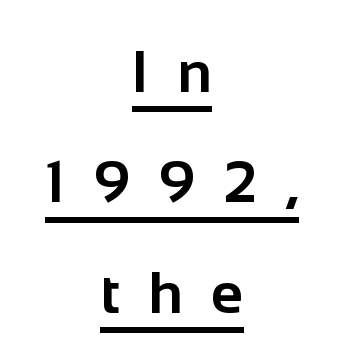
The image shows 59 px bold sans-serif type, upright; set centered, line spacing 1.87x, unusually wide letter spacing (+0.48 em), underlined; low stroke contrast and a medium x-height.
